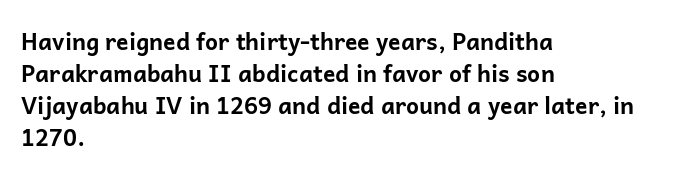
Compared with typical paragraphs, the rows here are spaced about the same. In terms of posture, this sample is upright. You'd pick this weight for a headline — it's a proper bold. Typeset ragged right — the left edge is the straight one.
